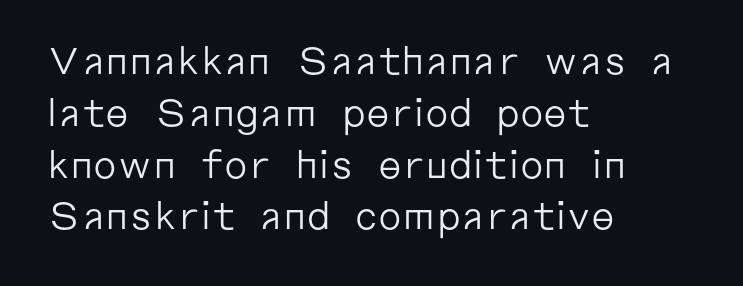
Q: Is the text bold? A: No.
Q: Is the text italic (slanted)? A: No, it is upright.
Q: Is the typeface a serif or a sans-serif typeface? A: Sans-serif.
Q: Is the text underlined? A: No.
Q: How is the paragraph aligned? A: Left-aligned.
Q: Is the spacing between letters normal or unusually wide? A: Normal.
Q: Is the spacing between lines tight, normal or loose? A: Normal.
Q: Width (condensed, normal, or wide)? A: Normal.
Q: Stroke contrast? A: Low.
Q: x-height? A: Medium.
Q: Monospaced? A: No.
